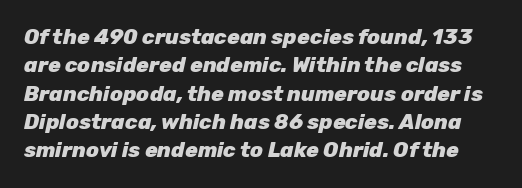
On the weight axis this lands at bold, roughly 700. Designer's note — italics engaged. Honestly, the row spacing looks completely unremarkable. This sample uses plain, unmodified letter spacing.
